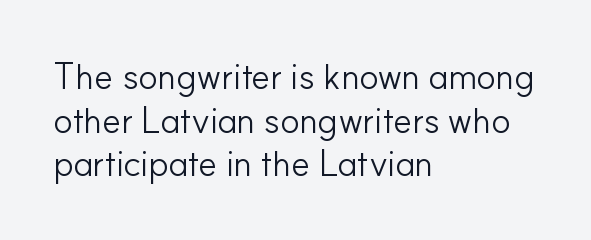
{"serif": "no", "italic": "no", "bold": "no", "weight": "light", "width": "normal", "stroke_contrast": "low", "x_height": "small", "monospaced": "no", "underline": "no", "align": "left", "line_spacing_ratio": 1.21, "letter_spacing": "normal", "letter_spacing_em": 0.0, "glyph_px": 36}
